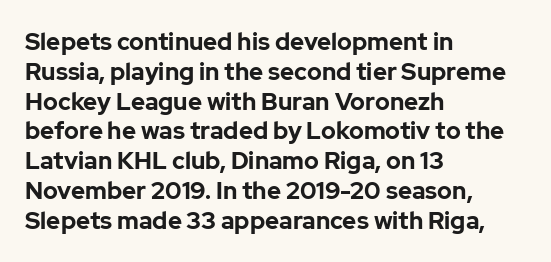
{"italic": "no", "bold": "yes", "underline": "no", "align": "left", "line_spacing_ratio": 1.24, "letter_spacing": "normal", "letter_spacing_em": 0.0, "glyph_px": 24}
